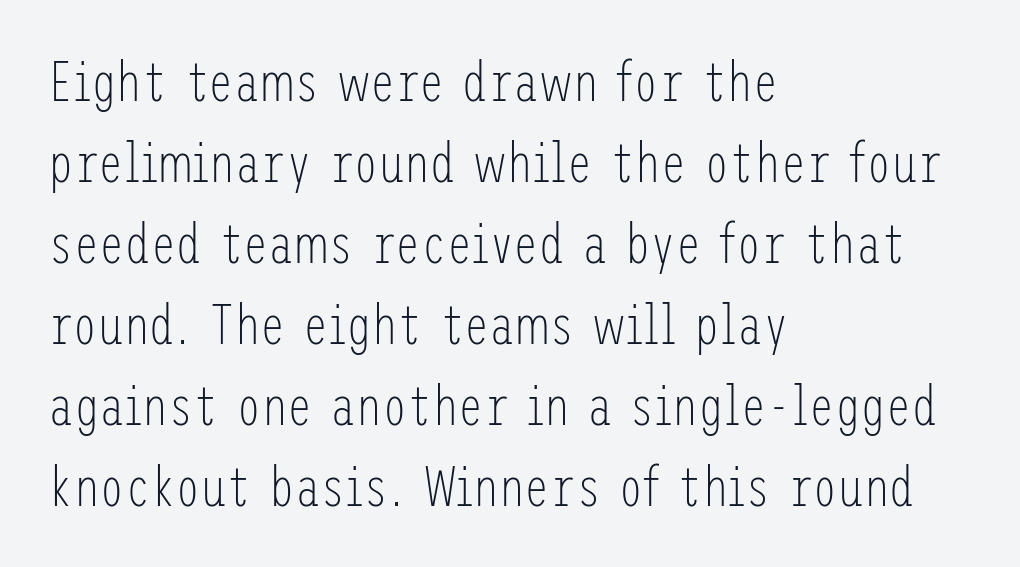
{"serif": "no", "italic": "no", "bold": "no", "weight": "light", "width": "condensed", "stroke_contrast": "low", "x_height": "medium", "underline": "no", "align": "left", "line_spacing": "normal", "line_spacing_ratio": 1.42, "letter_spacing": "normal", "letter_spacing_em": 0.0, "glyph_px": 57}
